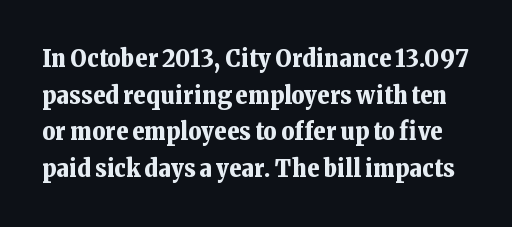
{"italic": "no", "bold": "yes", "underline": "no", "line_spacing": "normal", "line_spacing_ratio": 1.47, "letter_spacing": "normal", "letter_spacing_em": 0.0, "glyph_px": 25}
